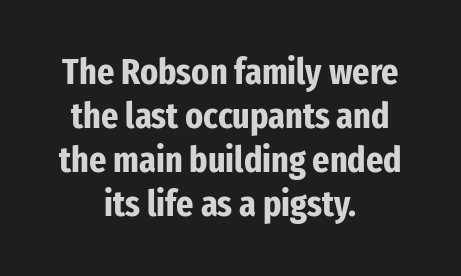
Caption: multi-line text, centered on the measure. Varying glyph widths throughout — classic text-font behaviour. A dark, heavy texture on the line: the type is bold. Classification — sans serif. Check under the words: just untouched page. The lettering holds an erect, upright posture throughout.
